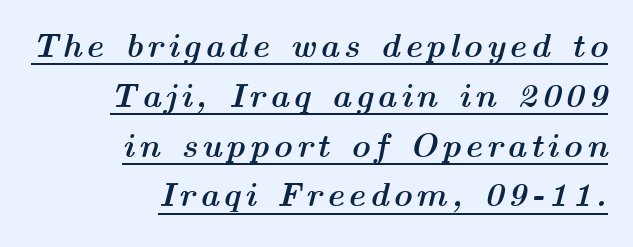
Yep, that's italic — everything's leaning. Every row of glyphs terminates at an identical x-position on the right. Here the designer chose a conventional face with non-uniform glyph widths. What's the leading like? Ordinary, nothing unusual. As a designer I'd log this as weight 700, bold. Has an underline been added? It has.
